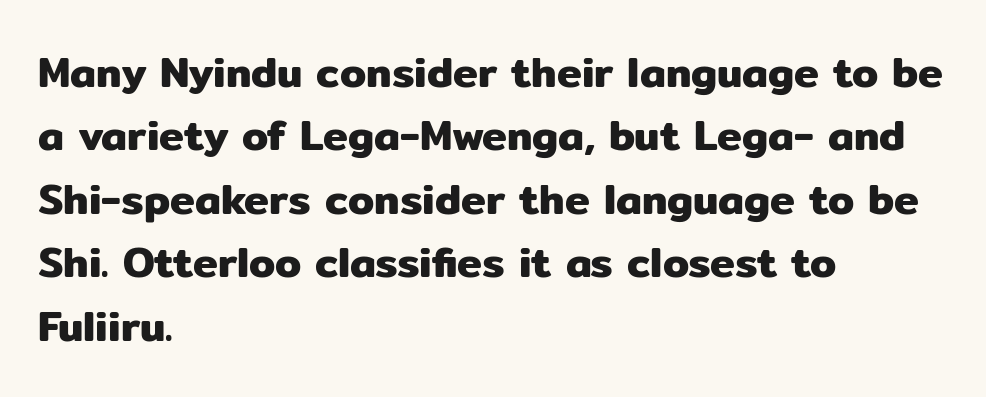
Q: Is the text italic (slanted)? A: No, it is upright.
Q: Is the typeface a serif or a sans-serif typeface? A: Sans-serif.
Q: Is the text underlined? A: No.
Q: How is the paragraph aligned? A: Left-aligned.
Q: Is the spacing between letters normal or unusually wide? A: Normal.
Q: Is the spacing between lines tight, normal or loose? A: Normal.
Q: Width (condensed, normal, or wide)? A: Normal.
Q: Stroke contrast? A: Low.
Q: x-height? A: Medium.
Q: Monospaced? A: No.
